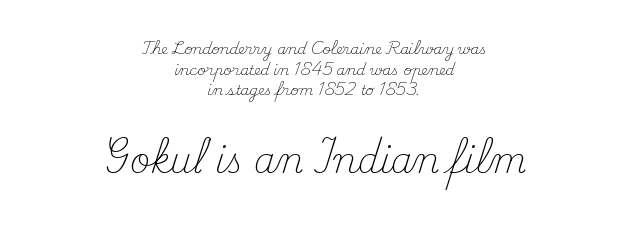
{"serif": "yes", "bold": "no", "weight": "light", "width": "normal", "stroke_contrast": "medium", "x_height": "small", "monospaced": "no", "underline": "no", "align": "center", "line_spacing": "normal", "line_spacing_ratio": 1.48, "letter_spacing": "normal", "letter_spacing_em": 0.0, "larger_block": "second", "size_ratio": 2.43, "glyph_px": 34}
